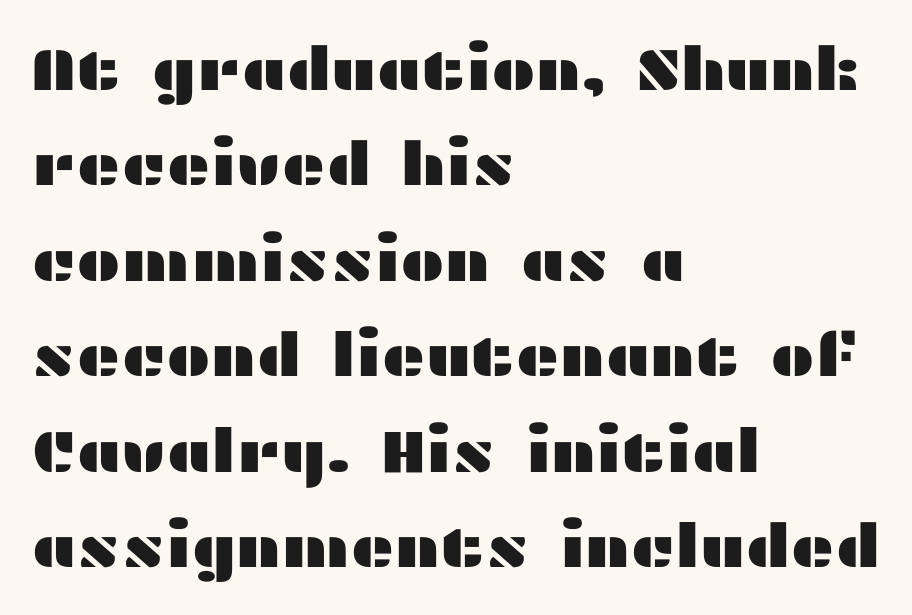
The image shows 60 px wide sans-serif type, upright; set left-aligned, normal line spacing (1.59x), normal letter spacing, not underlined; medium stroke contrast and a medium x-height.
